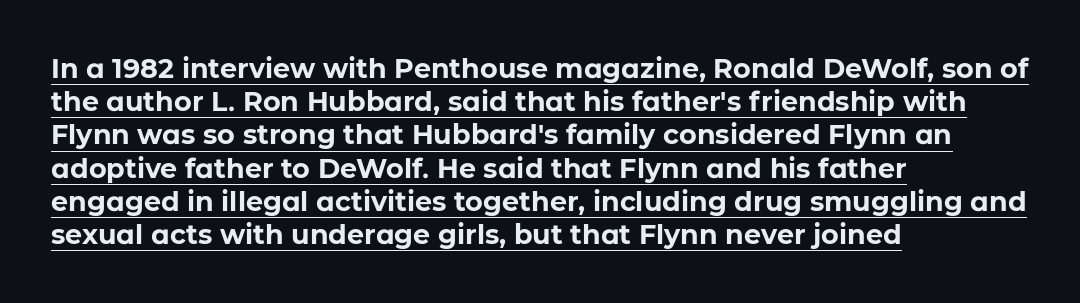
The image shows 27 px bold type, upright; set left-aligned, line spacing 1.23x, normal letter spacing, underlined.
